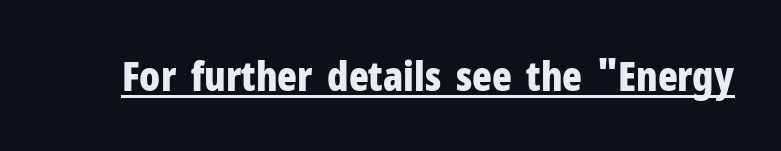
The gaps between neighbouring characters are ordinary and unremarkable. The font's upright variant was chosen for this text. Is there an underline? Yes — a line sits under the letters. A sans-serif font was chosen for this passage.
